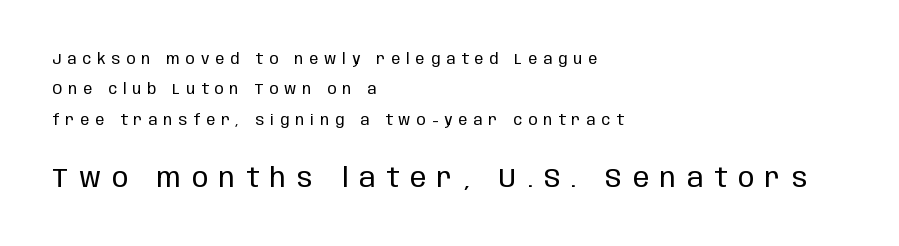
Q: Is the text bold? A: No.
Q: Is the text italic (slanted)? A: No, it is upright.
Q: Is the text underlined? A: No.
Q: How is the paragraph aligned? A: Left-aligned.
Q: Is the spacing between letters normal or unusually wide? A: Unusually wide.
Q: Is the spacing between lines tight, normal or loose? A: Loose.
Q: Which block of text is set in a larger size, the first (top) or the second (bottom)? A: The second (bottom) one.
